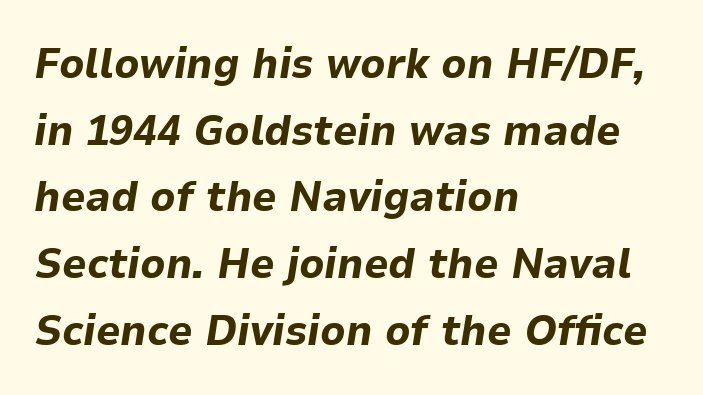
The image shows 43 px bold type, italic (leaning right); set left-aligned, normal line spacing (1.55x), normal letter spacing, not underlined; low stroke contrast and a medium x-height.
